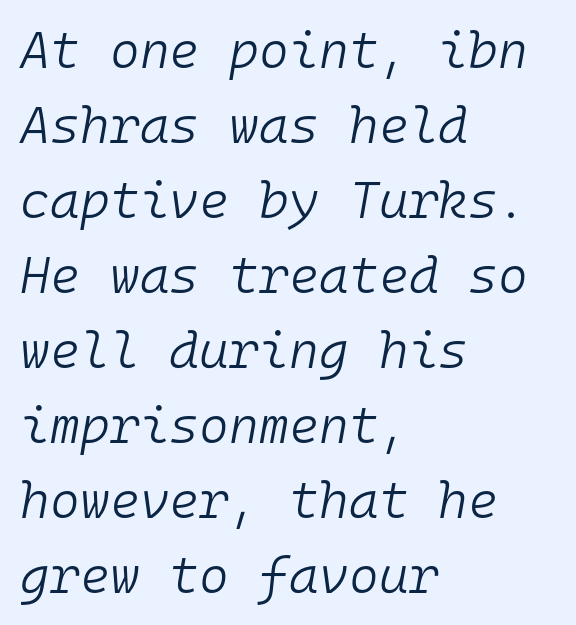
Q: Is the text bold? A: No.
Q: Is the text italic (slanted)? A: Yes, it leans right by about 10 degrees.
Q: Is the text underlined? A: No.
Q: How is the paragraph aligned? A: Left-aligned.
Q: Is the spacing between letters normal or unusually wide? A: Normal.
Q: Is the spacing between lines tight, normal or loose? A: Normal.
Q: Width (condensed, normal, or wide)? A: Normal.
Q: Stroke contrast? A: Low.
Q: x-height? A: Medium.
Q: Monospaced? A: Yes.
